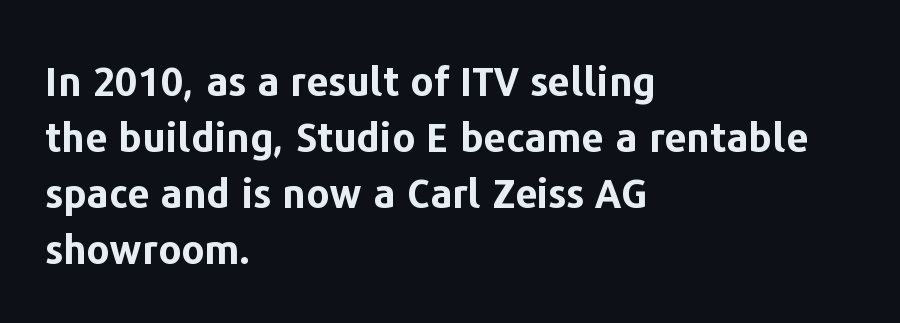
Q: Is the text bold? A: Yes.
Q: Is the text italic (slanted)? A: No, it is upright.
Q: Is the typeface a serif or a sans-serif typeface? A: Sans-serif.
Q: Is the text underlined? A: No.
Q: How is the paragraph aligned? A: Left-aligned.
Q: Is the spacing between letters normal or unusually wide? A: Normal.
Q: Is the spacing between lines tight, normal or loose? A: Normal.
Q: Width (condensed, normal, or wide)? A: Normal.
Q: Stroke contrast? A: Low.
Q: x-height? A: Medium.
Q: Monospaced? A: No.
